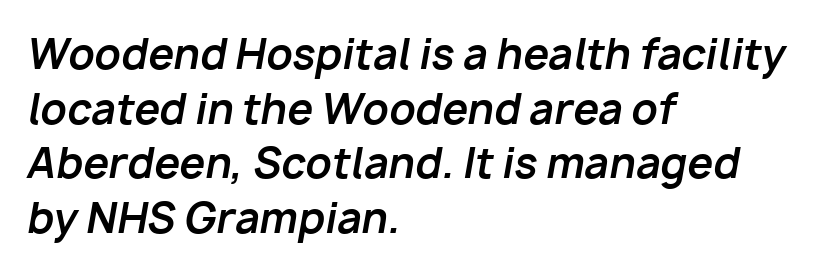
{"italic": "yes", "lean": "right", "slant_degrees": 10, "bold": "yes", "weight": "bold", "width": "normal", "stroke_contrast": "low", "x_height": "medium", "monospaced": "no", "underline": "no", "align": "left", "line_spacing": "normal", "line_spacing_ratio": 1.33, "letter_spacing": "normal", "letter_spacing_em": 0.0, "glyph_px": 41}
